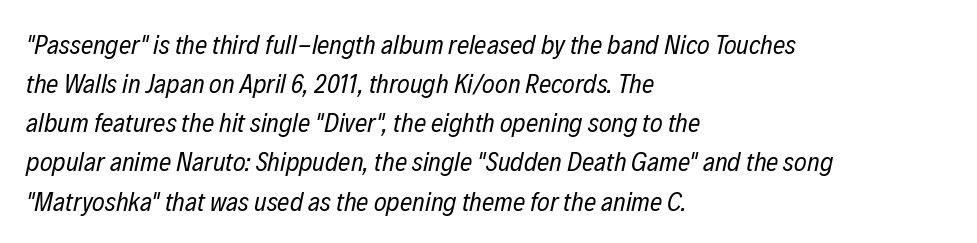
Does the leading feel generous? No, just average. Decoration check: the copy has no underline. The rendering anchors every line to the left-hand side. The letters sit at their default tracking, neither squeezed nor spread. Yep, that's italic — everything's leaning. Think standard paragraph weight, or any step lighter than that.
